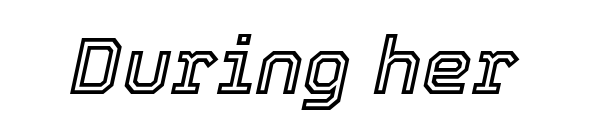
Q: Is the text italic (slanted)? A: Yes, it leans right by about 12 degrees.
Q: Is the text underlined? A: No.
Q: Is the spacing between letters normal or unusually wide? A: Normal.
Q: Width (condensed, normal, or wide)? A: Normal.
Q: x-height? A: Medium.
Q: Monospaced? A: No.
